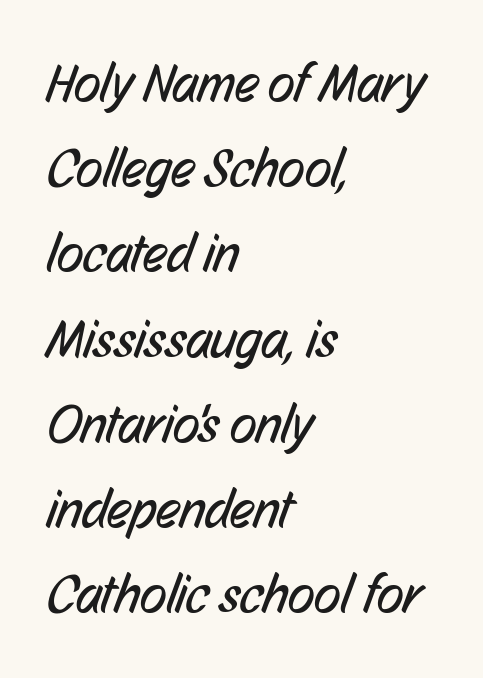
The image shows 55 px regular-weight, condensed sans-serif type; set left-aligned, normal line spacing (1.55x), normal letter spacing, not underlined; low stroke contrast and a medium x-height.
